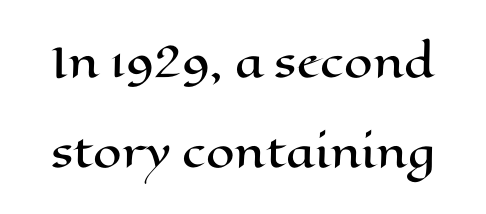
The area under the type is left untouched. You could not count columns in this text — the font is proportionally spaced. How are the letters spaced? Ordinarily, with no added tracking. Ascenders rise straight up at ninety degrees.
